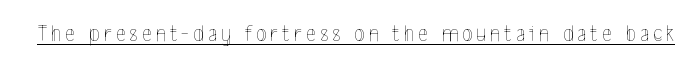
Q: Is the text bold? A: No.
Q: Is the text italic (slanted)? A: No, it is upright.
Q: Is the text underlined? A: Yes.
